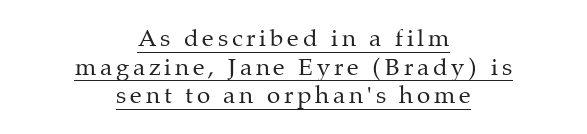
Each stroke keeps to a modest, everyday thickness or less. Nope, not italic — everything's standing straight. The compositor balanced each line on the midline. Does a line run under the words? Yes, clearly.
